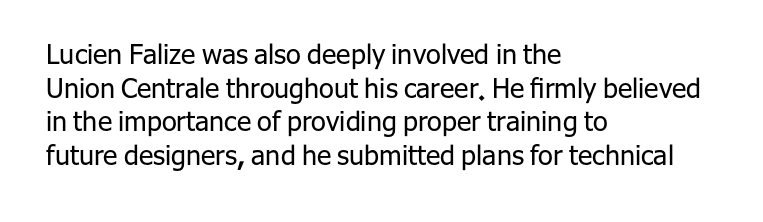
The image shows 27 px text type, upright; set left-aligned, normal line spacing (1.25x), normal letter spacing, not underlined.
